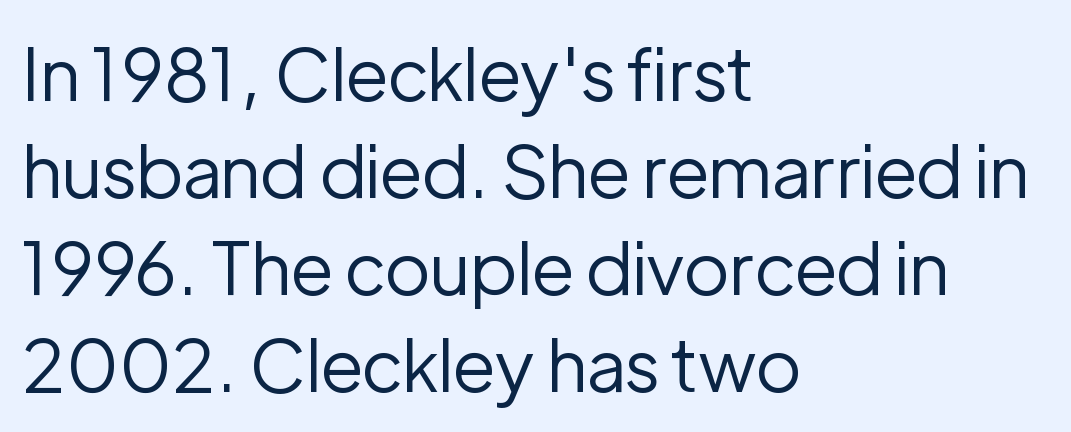
Q: Is the text bold? A: No.
Q: Is the text italic (slanted)? A: No, it is upright.
Q: Is the typeface a serif or a sans-serif typeface? A: Sans-serif.
Q: Is the text underlined? A: No.
Q: How is the paragraph aligned? A: Left-aligned.
Q: Is the spacing between letters normal or unusually wide? A: Normal.
Q: Is the spacing between lines tight, normal or loose? A: Normal.
Q: Width (condensed, normal, or wide)? A: Normal.
Q: Stroke contrast? A: Low.
Q: x-height? A: Medium.
Q: Monospaced? A: No.
